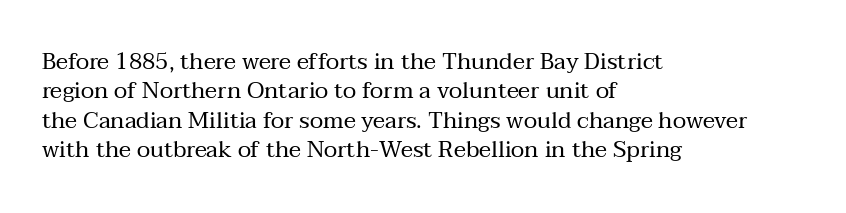
{"italic": "no", "bold": "no", "underline": "no", "align": "left", "line_spacing": "normal", "line_spacing_ratio": 1.28, "letter_spacing": "normal", "letter_spacing_em": 0.0, "glyph_px": 23}
